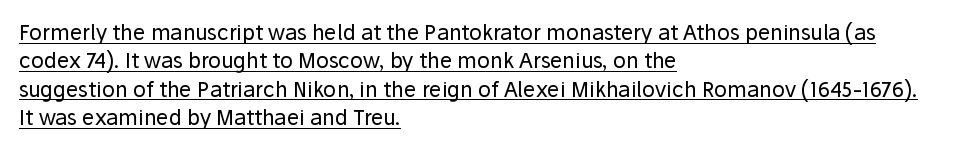
The image shows 21 px text type, upright; set left-aligned, normal line spacing (1.35x), normal letter spacing, underlined.
